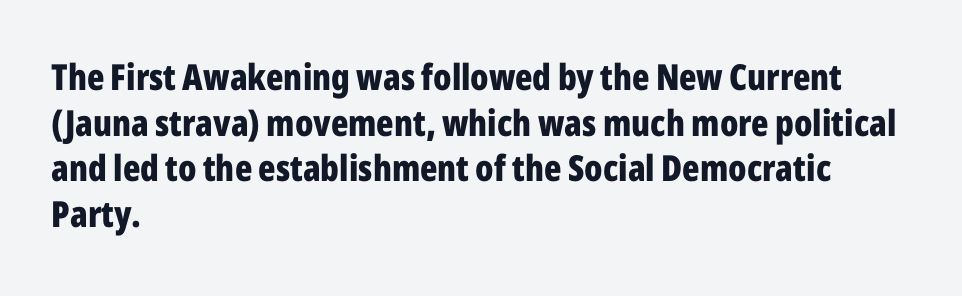
This sample uses a sans-serif face. Compared with typical body copy, the letter spacing here is the same. Students, this is bold: see how much ink each stroke carries. Plain, unruled lines of type. The face used here is proportionally spaced, like ordinary book or web type.
